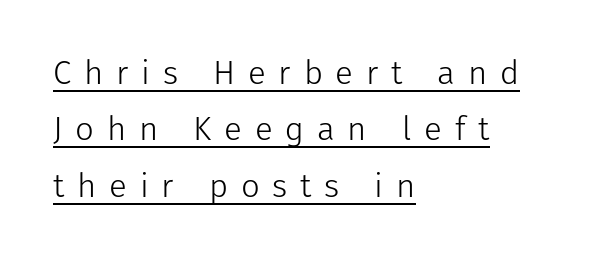
Q: Is the text bold? A: No.
Q: Is the text italic (slanted)? A: No, it is upright.
Q: Is the typeface a serif or a sans-serif typeface? A: Sans-serif.
Q: Is the text underlined? A: Yes.
Q: How is the paragraph aligned? A: Left-aligned.
Q: Is the spacing between letters normal or unusually wide? A: Unusually wide.
Q: Width (condensed, normal, or wide)? A: Normal.
Q: Stroke contrast? A: Low.
Q: x-height? A: Medium.
Q: Monospaced? A: No.
